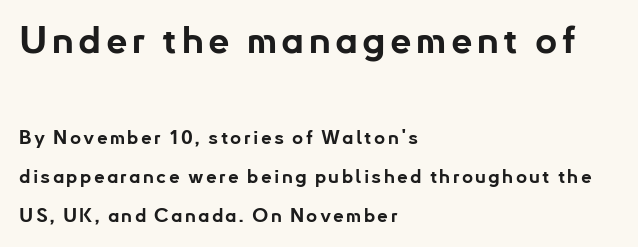
{"serif": "no", "italic": "no", "bold": "yes", "weight": "bold", "width": "normal", "stroke_contrast": "low", "x_height": "small", "monospaced": "no", "underline": "no", "align": "left", "line_spacing": "loose", "line_spacing_ratio": 2.05, "larger_block": "first", "size_ratio": 2.0, "glyph_px": 38}
